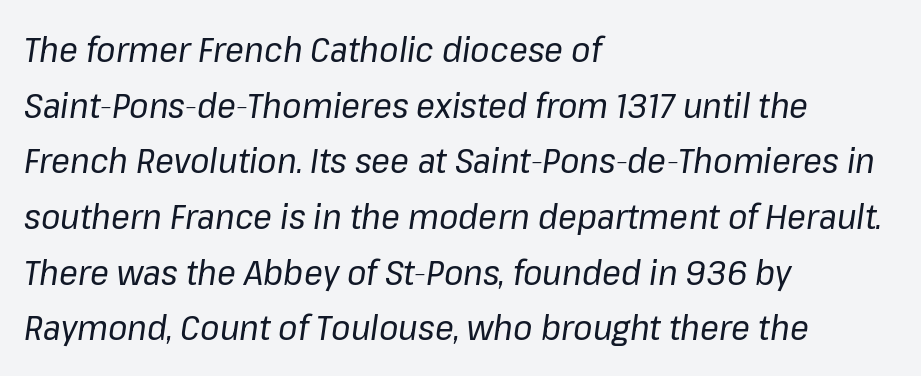
{"italic": "yes", "lean": "right", "slant_degrees": 8, "bold": "no", "weight": "regular", "width": "normal", "stroke_contrast": "low", "x_height": "medium", "monospaced": "no", "underline": "no", "align": "left", "line_spacing": "normal", "line_spacing_ratio": 1.59, "letter_spacing": "normal", "letter_spacing_em": 0.0, "glyph_px": 35}
